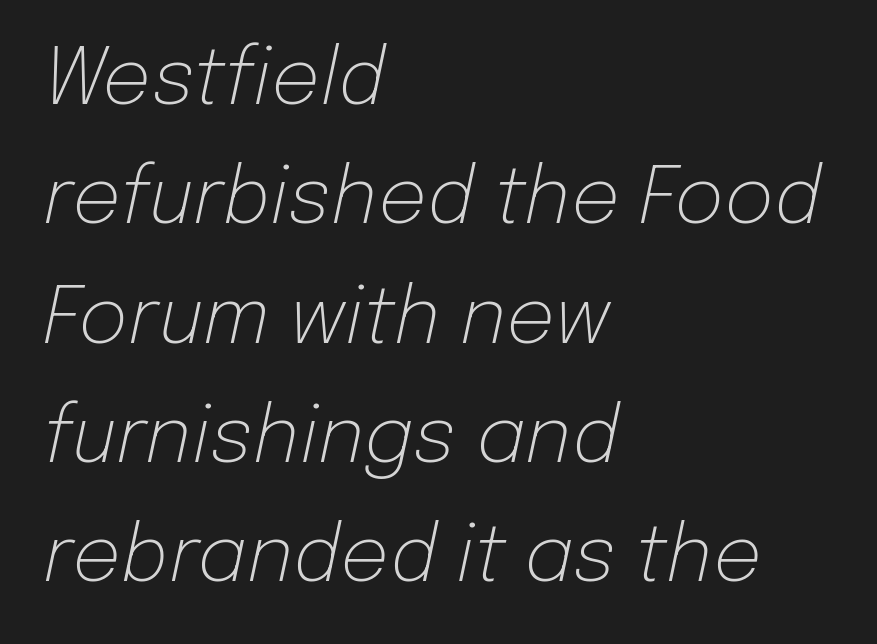
Here the designer chose a conventional face with non-uniform glyph widths. Weight: in the light-to-regular range. The passage is arranged the way most books set body copy — flush left. What's the leading like? Ordinary, nothing unusual. Look at the tracking — it's just the regular setting, nothing added.
